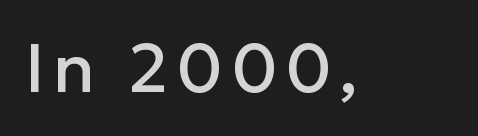
Note the varied advance widths — an 'i' is clearly narrower than an 'm'. Unlike a traditional serif, this face leaves its strokes unadorned. The letters stand straight up with perfectly vertical stems. The words here are not underlined.
